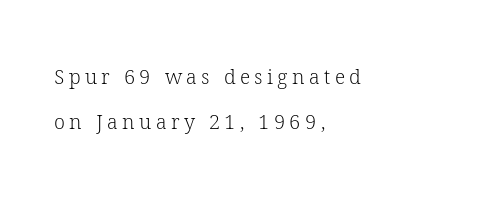
{"italic": "no", "bold": "no", "underline": "no", "align": "left", "line_spacing": "loose", "line_spacing_ratio": 2.27, "letter_spacing": "wide", "letter_spacing_em": 0.22, "glyph_px": 20}
